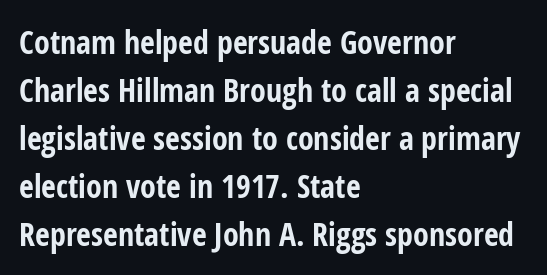
The image shows 32 px bold, condensed sans-serif type, upright; set left-aligned, normal line spacing (1.5x), normal letter spacing, not underlined; low stroke contrast and a medium x-height.
